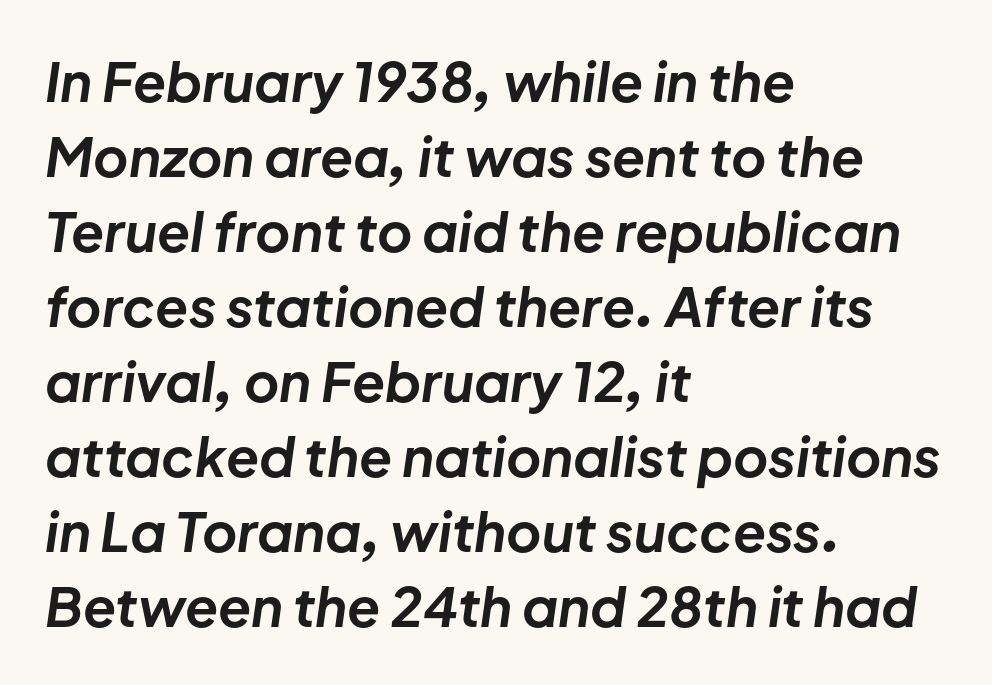
Q: Is the text bold? A: Yes.
Q: Is the text italic (slanted)? A: Yes, it leans right by about 8 degrees.
Q: Is the text underlined? A: No.
Q: How is the paragraph aligned? A: Left-aligned.
Q: Is the spacing between letters normal or unusually wide? A: Normal.
Q: Is the spacing between lines tight, normal or loose? A: Normal.
Q: Width (condensed, normal, or wide)? A: Normal.
Q: Stroke contrast? A: Low.
Q: x-height? A: Medium.
Q: Monospaced? A: No.
